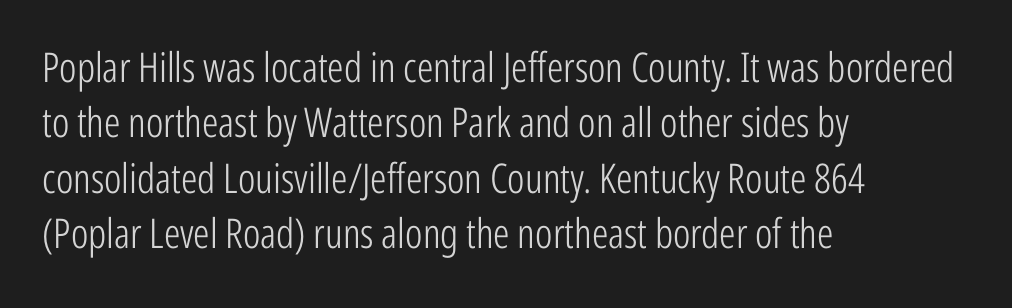
Q: Is the text bold? A: No.
Q: Is the text italic (slanted)? A: No, it is upright.
Q: Is the typeface a serif or a sans-serif typeface? A: Sans-serif.
Q: Is the text underlined? A: No.
Q: How is the paragraph aligned? A: Left-aligned.
Q: Is the spacing between letters normal or unusually wide? A: Normal.
Q: Is the spacing between lines tight, normal or loose? A: Normal.
Q: Width (condensed, normal, or wide)? A: Condensed.
Q: Stroke contrast? A: Low.
Q: x-height? A: Medium.
Q: Monospaced? A: No.
